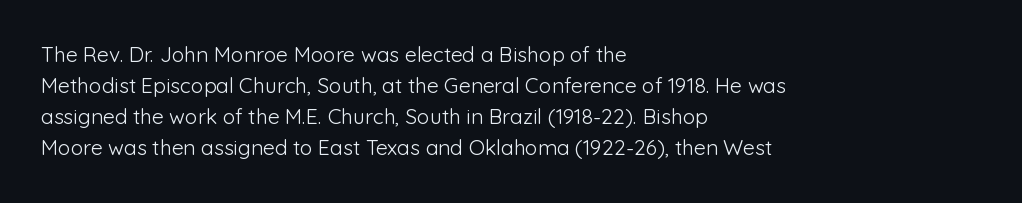
{"italic": "no", "bold": "no", "underline": "no", "align": "left", "line_spacing": "normal", "line_spacing_ratio": 1.48, "letter_spacing": "normal", "letter_spacing_em": 0.0, "glyph_px": 21}
